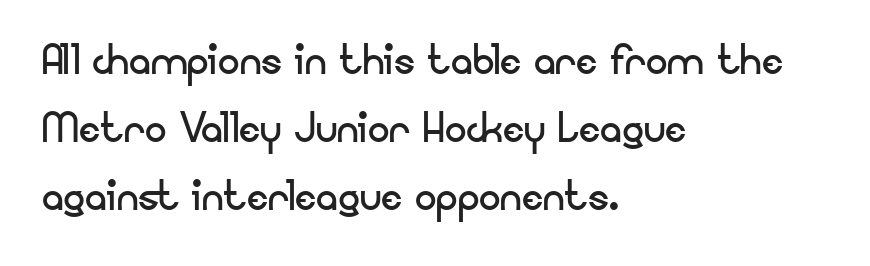
{"serif": "no", "italic": "no", "bold": "no", "weight": "regular", "width": "normal", "stroke_contrast": "low", "x_height": "small", "monospaced": "no", "underline": "no", "align": "left", "line_spacing": "normal", "line_spacing_ratio": 1.26, "letter_spacing": "normal", "letter_spacing_em": 0.0, "glyph_px": 54}
